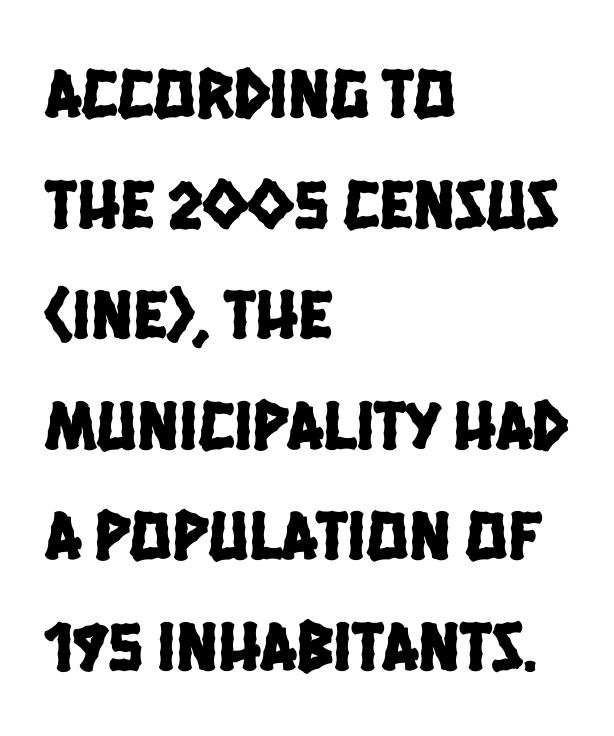
Q: Is the typeface a serif or a sans-serif typeface? A: Sans-serif.
Q: Is the text underlined? A: No.
Q: How is the paragraph aligned? A: Left-aligned.
Q: Is the spacing between letters normal or unusually wide? A: Normal.
Q: Is the spacing between lines tight, normal or loose? A: Normal.
Q: Width (condensed, normal, or wide)? A: Condensed.
Q: Stroke contrast? A: Low.
Q: x-height? A: Large.
Q: Monospaced? A: No.
